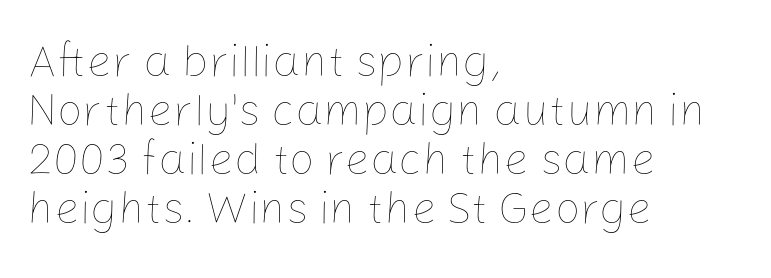
Is this a heavy cut? Hardly; it is regular or lighter. Think of a printed novel: that variable character pitch is what you see here. Bare-footed words on every line. The rendering uses a small line-height, squeezing the rows.
